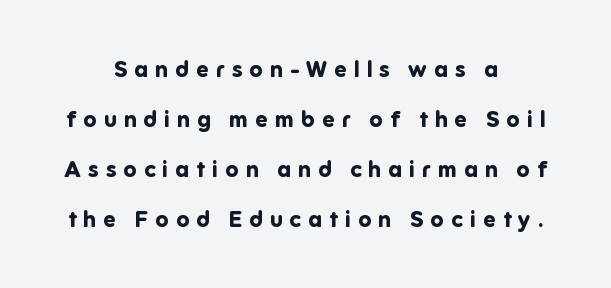
The image shows 22 px bold type, upright; set centered, loose line spacing (2.27x), unusually wide letter spacing (+0.33 em), not underlined.
